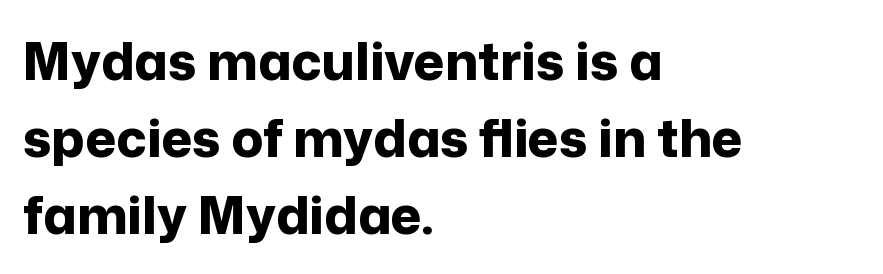
The image shows 52 px bold sans-serif type, upright; set left-aligned, normal line spacing (1.48x), normal letter spacing, not underlined; low stroke contrast and a medium x-height.
